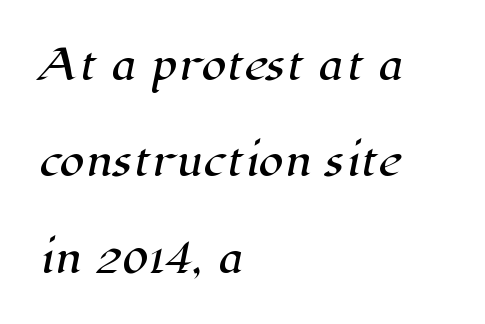
Widely set lines give the paragraph a tall, airy silhouette. The type is set solid horizontally, with unmodified tracking. The typeface chosen for these lines features serifs. Character widths vary here, with narrow letters taking less room than wide ones. Only glyphs here, with clear space below each row. The ragged edge is on the right, which tells us the setting is flush left.
